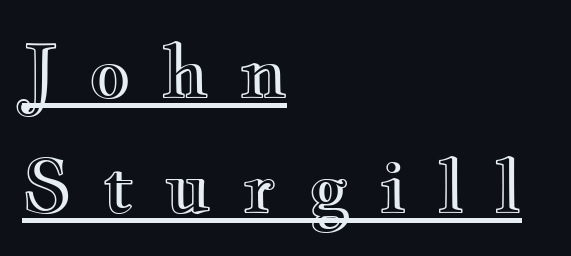
The image shows 73 px wide type, upright; set left-aligned, normal line spacing (1.57x), unusually wide letter spacing (+0.41 em), underlined; a small x-height.
